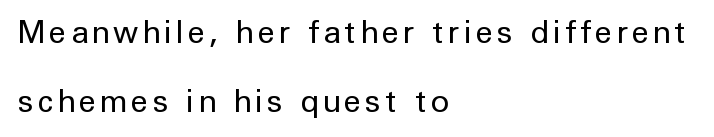
{"serif": "no", "italic": "no", "bold": "no", "weight": "regular", "width": "normal", "stroke_contrast": "low", "x_height": "medium", "monospaced": "no", "underline": "no", "align": "left", "line_spacing": "loose", "line_spacing_ratio": 2.22, "glyph_px": 31}
